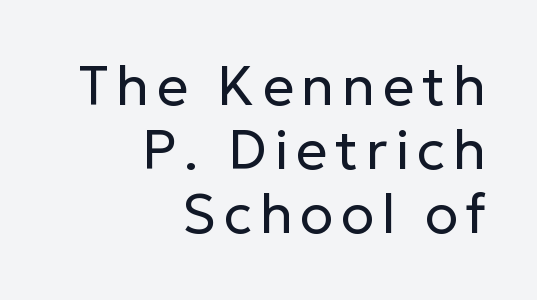
A bare baseline throughout the passage. The passage shown is typed in a proportional face where columns would drift. Reading down the block, your eye finds every line finishing at a fixed right position. The typography opts for an upright posture over an oblique one. Does the type have serifs? No, each stem ends abruptly. The letters look calm and open, with moderate or lighter stems.
